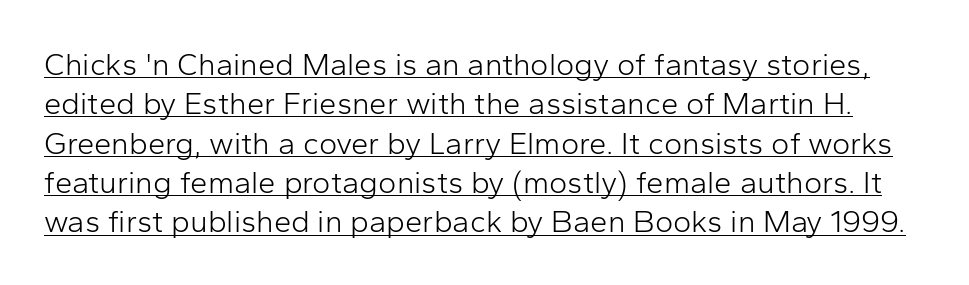
The image shows 31 px light sans-serif type, upright; set normal line spacing (1.27x), normal letter spacing, underlined; low stroke contrast and a medium x-height.
